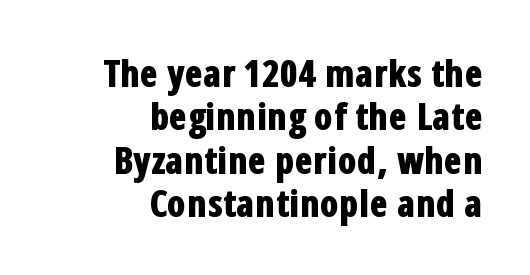
Q: Is the text bold? A: Yes.
Q: Is the text italic (slanted)? A: No, it is upright.
Q: Is the typeface a serif or a sans-serif typeface? A: Sans-serif.
Q: Is the text underlined? A: No.
Q: How is the paragraph aligned? A: Right-aligned.
Q: Is the spacing between letters normal or unusually wide? A: Normal.
Q: Width (condensed, normal, or wide)? A: Condensed.
Q: Stroke contrast? A: Low.
Q: x-height? A: Medium.
Q: Monospaced? A: No.
